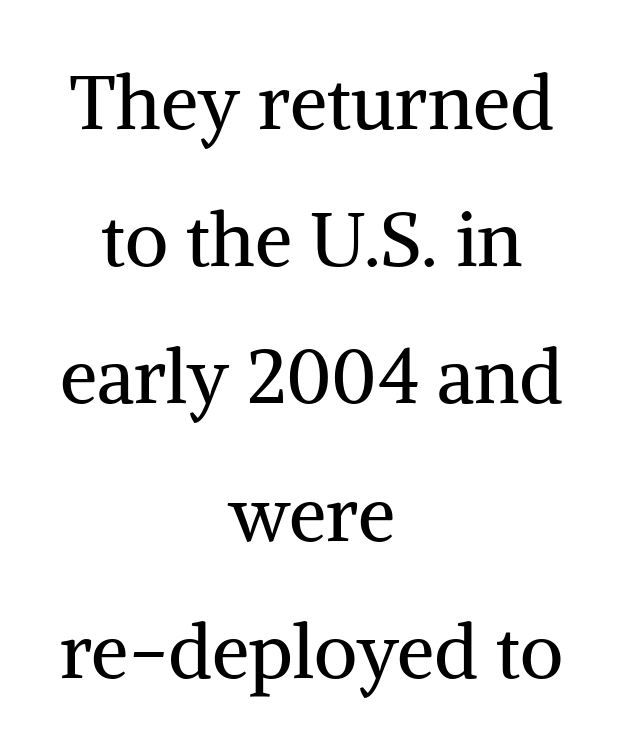
The image shows 75 px regular-weight serif type, upright; set centered, line spacing 1.83x, normal letter spacing, not underlined; medium stroke contrast and a medium x-height.
